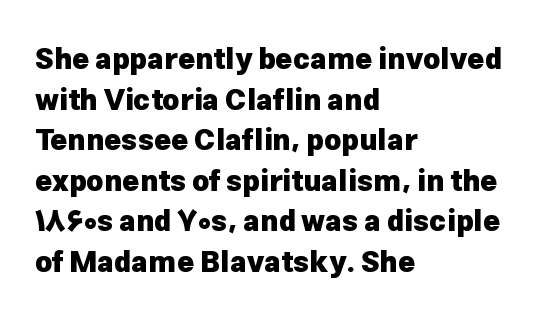
The image shows 29 px heavy sans-serif type, upright; set left-aligned, normal line spacing (1.4x), normal letter spacing, not underlined; low stroke contrast and a medium x-height.
